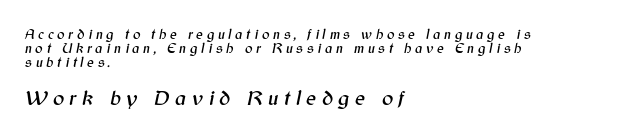
{"italic": "yes", "lean": "right", "slant_degrees": 12, "underline": "no", "align": "left", "line_spacing": "tight", "line_spacing_ratio": 1.0, "letter_spacing": "wide", "letter_spacing_em": 0.26, "larger_block": "second", "size_ratio": 1.5, "glyph_px": 21}
